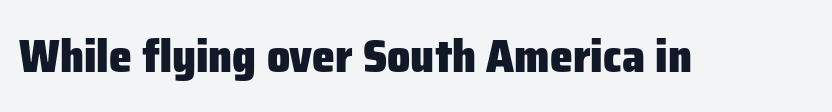
{"serif": "no", "italic": "no", "bold": "yes", "weight": "heavy", "width": "normal", "stroke_contrast": "low", "x_height": "medium", "monospaced": "no", "underline": "no", "letter_spacing": "normal", "letter_spacing_em": 0.0, "glyph_px": 46}
